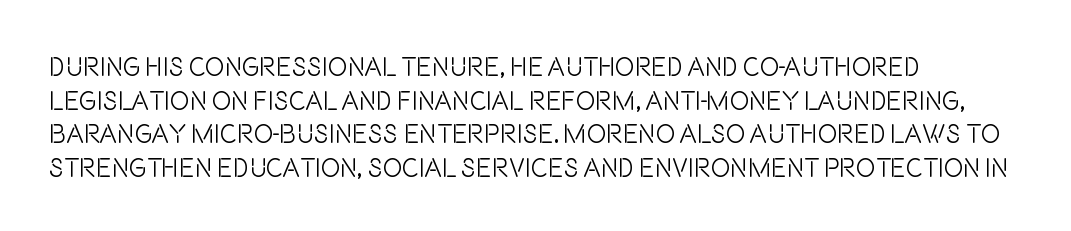
Q: Is the text bold? A: No.
Q: Is the text italic (slanted)? A: No, it is upright.
Q: Is the text underlined? A: No.
Q: How is the paragraph aligned? A: Left-aligned.
Q: Is the spacing between letters normal or unusually wide? A: Normal.
Q: Is the spacing between lines tight, normal or loose? A: Normal.
